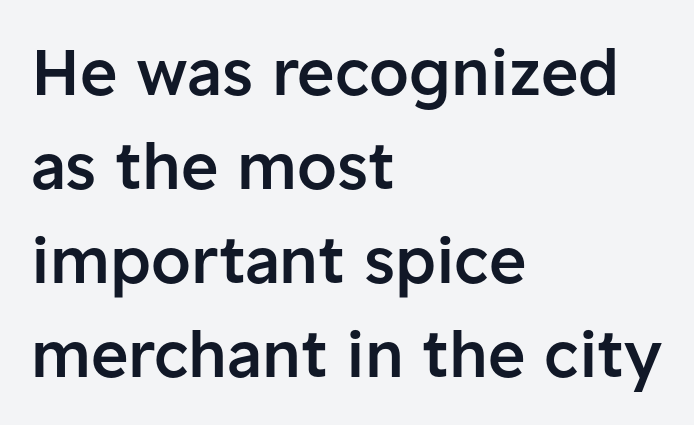
Q: Is the text bold? A: Semi-bold.
Q: Is the text italic (slanted)? A: No, it is upright.
Q: Is the typeface a serif or a sans-serif typeface? A: Sans-serif.
Q: Is the text underlined? A: No.
Q: How is the paragraph aligned? A: Left-aligned.
Q: Is the spacing between letters normal or unusually wide? A: Normal.
Q: Is the spacing between lines tight, normal or loose? A: Normal.
Q: Width (condensed, normal, or wide)? A: Normal.
Q: Stroke contrast? A: Low.
Q: x-height? A: Medium.
Q: Monospaced? A: No.
